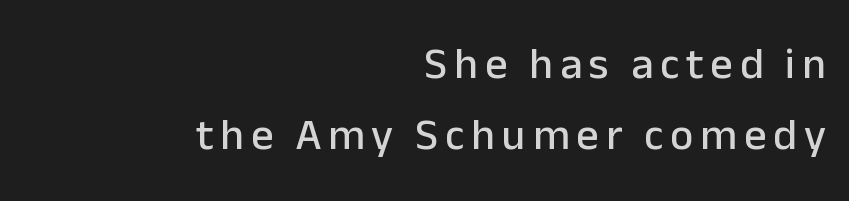
{"serif": "no", "italic": "no", "width": "normal", "stroke_contrast": "low", "x_height": "medium", "monospaced": "no", "underline": "no", "align": "right", "line_spacing": "normal", "line_spacing_ratio": 1.62, "glyph_px": 44}
